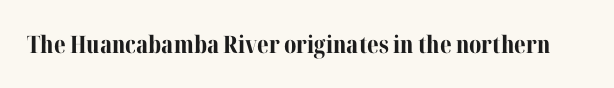
What stands out about the letter spacing? Nothing — it is the standard amount. Upright lettering throughout. Bold? Absolutely — the strokes are thick and heavy. The glyphs are unaccompanied by any horizontal stroke below them.
